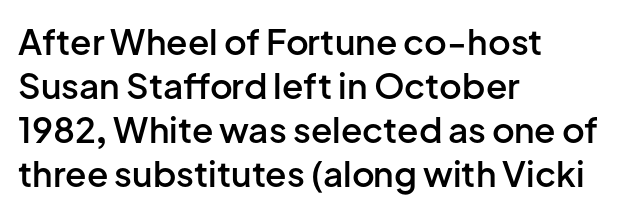
{"serif": "no", "italic": "no", "bold": "semi", "weight": "semibold", "width": "normal", "stroke_contrast": "low", "x_height": "medium", "monospaced": "no", "underline": "no", "align": "left", "line_spacing": "normal", "line_spacing_ratio": 1.26, "letter_spacing": "normal", "letter_spacing_em": 0.0, "glyph_px": 35}
